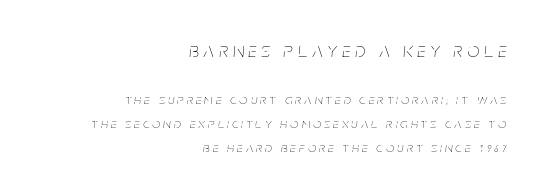
This rendering features lettering with no underline. Short and long lines alike share a common ending point at right. The letters are slanted; this is an italic face. The earlier block is typeset at a bigger size than the later block.
